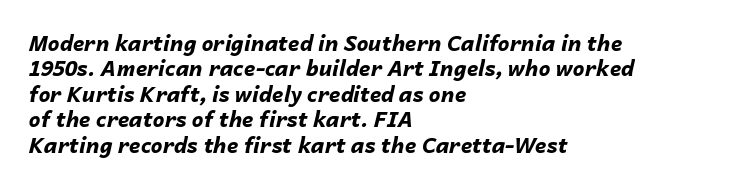
{"italic": "yes", "lean": "right", "slant_degrees": 14, "bold": "yes", "underline": "no", "align": "left", "line_spacing_ratio": 1.21, "letter_spacing": "normal", "letter_spacing_em": 0.0, "glyph_px": 21}
